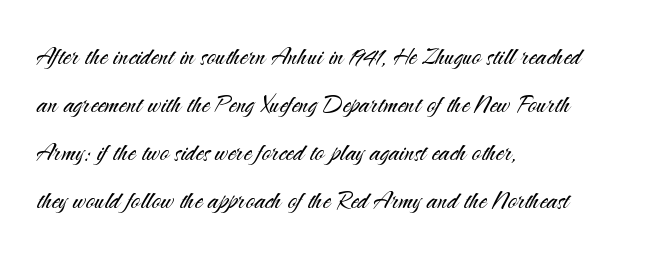
The image shows 31 px light sans-serif type; set left-aligned, normal line spacing (1.55x), normal letter spacing, not underlined; medium stroke contrast and a small x-height.
